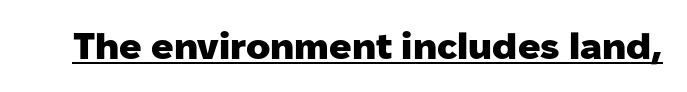
Every stem runs plumb, perpendicular to the baseline. How are the letters spaced? Ordinarily, with no added tracking. I'd call this a sans setting — the letters go barefoot. The face used here appears with an underline applied. Spacing verdict: proportional, widths tailored to each character. These lines carry a lot of weight — the face is fully bold.
